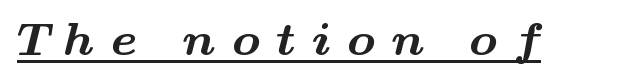
Observe the wide spacing: letters keep a clear distance from each other. Each letter's strokes conclude with small projecting serifs. The typesetter has applied underlining to the passage shown. Summary of weight: heavy, a full bold. A typesetter would call this proportional, since set widths differ per character.
